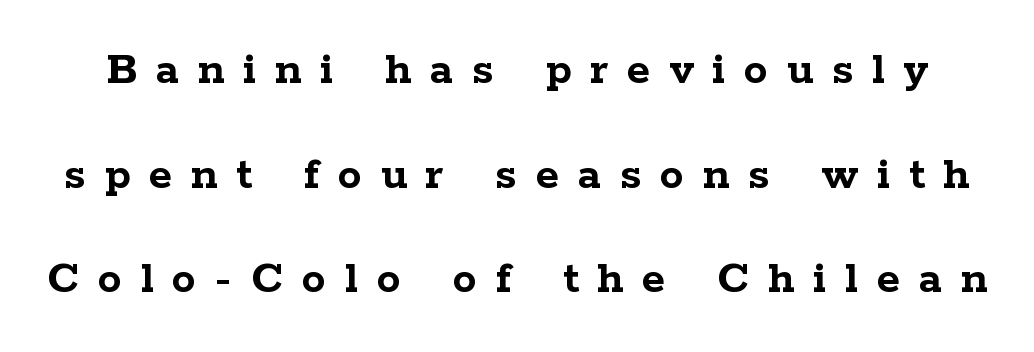
The image shows 48 px semibold, wide serif type, upright; set loose line spacing (2.18x), unusually wide letter spacing (+0.39 em), not underlined; low stroke contrast and a medium x-height.
